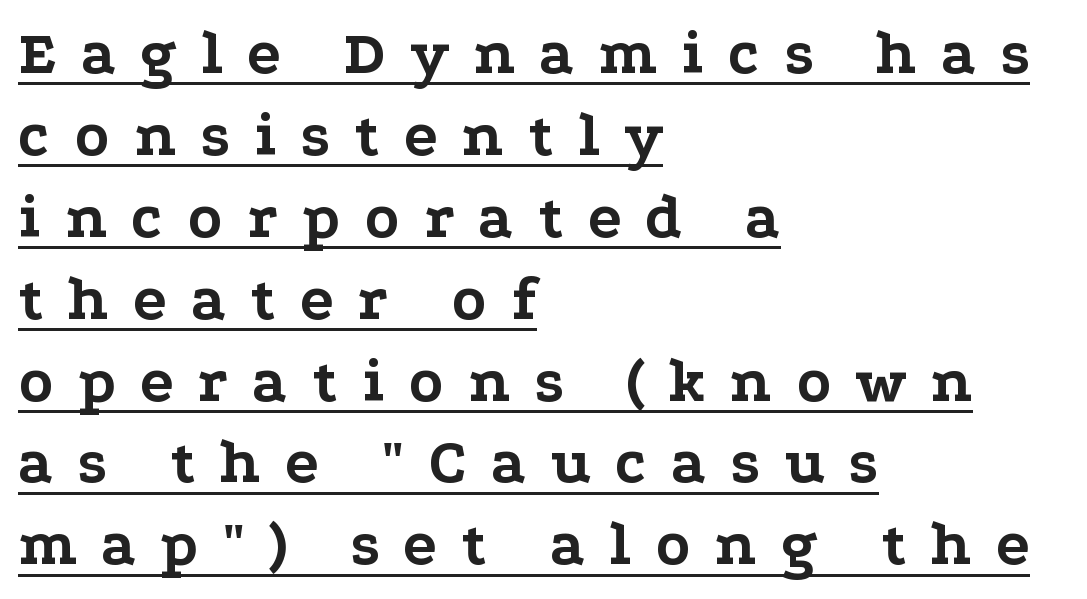
Q: Is the text bold? A: Yes.
Q: Is the text italic (slanted)? A: No, it is upright.
Q: Is the typeface a serif or a sans-serif typeface? A: Serif.
Q: Is the text underlined? A: Yes.
Q: How is the paragraph aligned? A: Left-aligned.
Q: Is the spacing between letters normal or unusually wide? A: Unusually wide.
Q: Is the spacing between lines tight, normal or loose? A: Normal.
Q: Width (condensed, normal, or wide)? A: Wide.
Q: Stroke contrast? A: Low.
Q: x-height? A: Medium.
Q: Monospaced? A: No.
